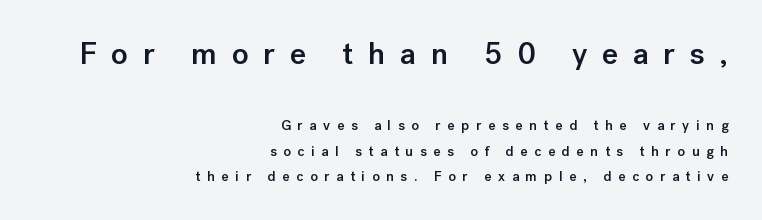
Grotesque or geometric, the face here clearly has no serifs. The typography opts for an upright posture over an oblique one. The sample has been set in demibold, a notch under bold. Inter-character spacing is expanded well beyond the font's built-in metrics. Alignment: flush right. A clean baseline with only descenders dipping below it.
